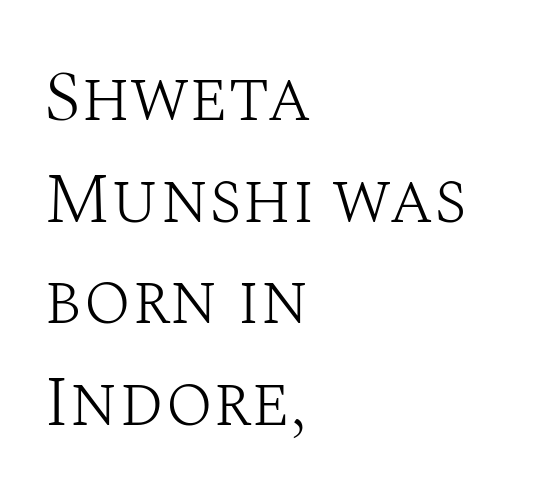
The image shows 71 px light serif type, upright; set left-aligned, normal line spacing (1.43x), normal letter spacing, not underlined; medium stroke contrast and a large x-height.
